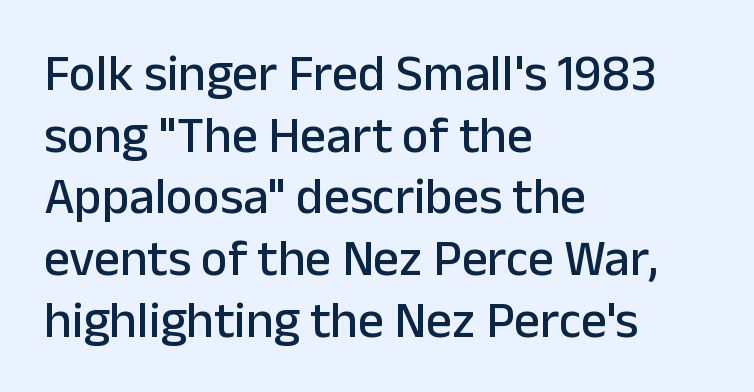
Q: Is the text italic (slanted)? A: No, it is upright.
Q: Is the typeface a serif or a sans-serif typeface? A: Sans-serif.
Q: Is the text underlined? A: No.
Q: How is the paragraph aligned? A: Left-aligned.
Q: Is the spacing between letters normal or unusually wide? A: Normal.
Q: Width (condensed, normal, or wide)? A: Normal.
Q: Stroke contrast? A: Low.
Q: x-height? A: Medium.
Q: Monospaced? A: No.
